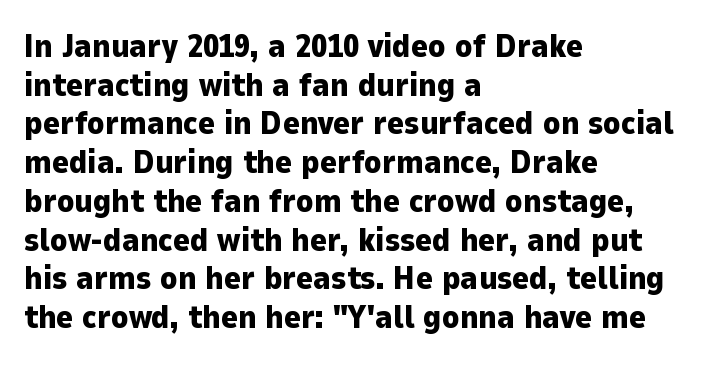
Q: Is the text bold? A: Yes.
Q: Is the text italic (slanted)? A: No, it is upright.
Q: Is the typeface a serif or a sans-serif typeface? A: Sans-serif.
Q: Is the text underlined? A: No.
Q: How is the paragraph aligned? A: Left-aligned.
Q: Is the spacing between letters normal or unusually wide? A: Normal.
Q: Width (condensed, normal, or wide)? A: Normal.
Q: Stroke contrast? A: Low.
Q: x-height? A: Medium.
Q: Monospaced? A: No.
